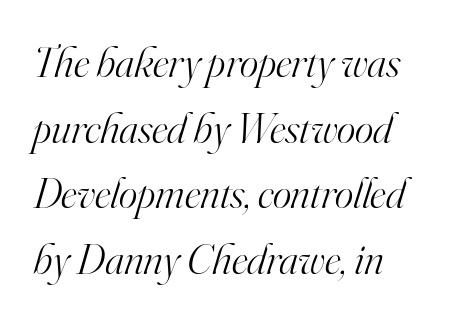
{"serif": "yes", "italic": "yes", "lean": "right", "slant_degrees": 16, "bold": "no", "weight": "light", "width": "normal", "stroke_contrast": "high", "x_height": "small", "monospaced": "no", "underline": "no", "line_spacing": "normal", "line_spacing_ratio": 1.49, "letter_spacing": "normal", "letter_spacing_em": 0.0, "glyph_px": 44}
